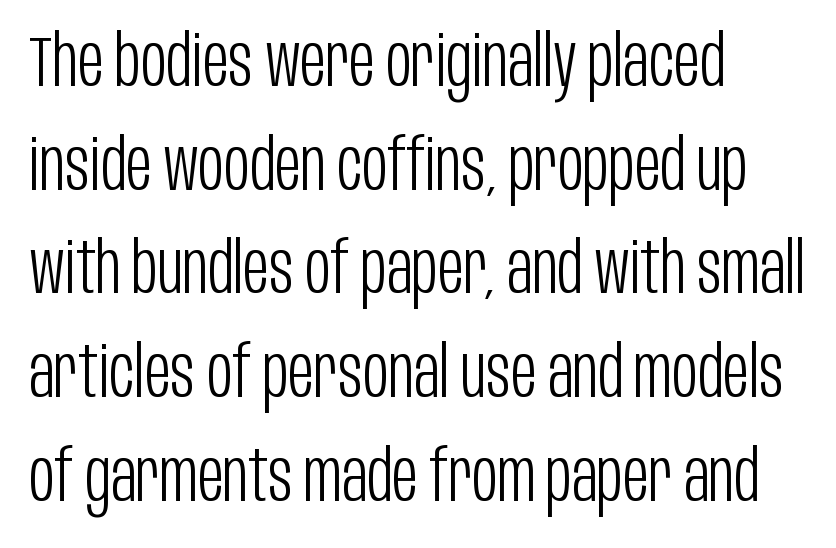
Q: Is the text bold? A: No.
Q: Is the text italic (slanted)? A: No, it is upright.
Q: Is the typeface a serif or a sans-serif typeface? A: Sans-serif.
Q: Is the text underlined? A: No.
Q: How is the paragraph aligned? A: Left-aligned.
Q: Is the spacing between letters normal or unusually wide? A: Normal.
Q: Is the spacing between lines tight, normal or loose? A: Normal.
Q: Width (condensed, normal, or wide)? A: Condensed.
Q: Stroke contrast? A: Low.
Q: x-height? A: Large.
Q: Monospaced? A: No.
